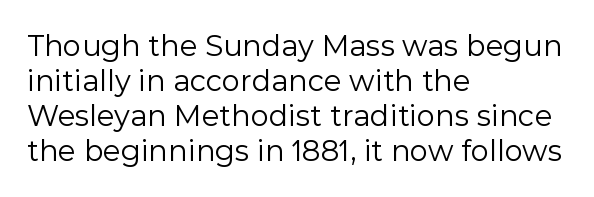
Caption: standard tracking, unaltered. Check where the strokes stop: nothing finishes them off — pure sans. Proportional: the letters do not fall into vertical columns. Unlike italic type, these characters show no tilt at all.
